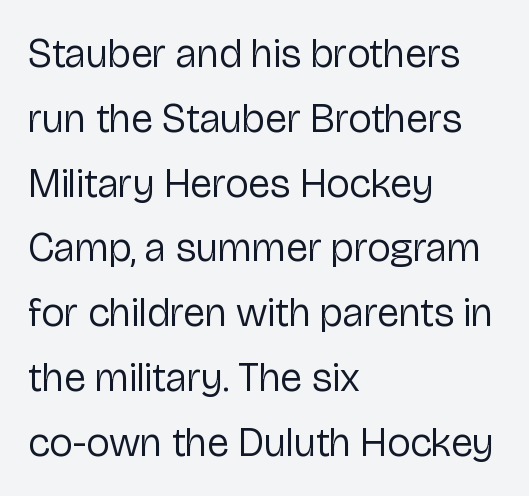
The specimen reads as upright at a glance. The passage shown is not underscored anywhere. Looks like regular typesetting: each glyph gets only the width it needs. The characters display no serif detailing; their extremities are plain.
